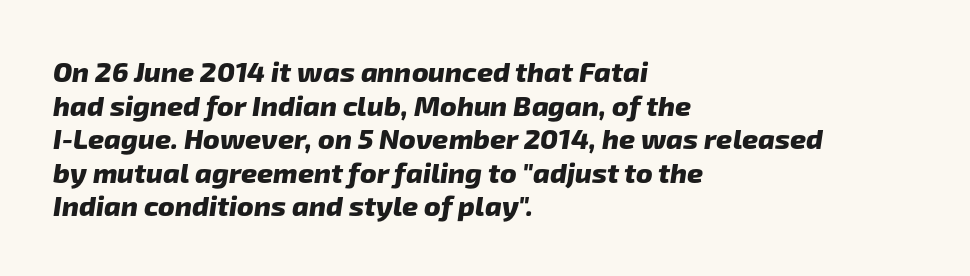
{"serif": "no", "bold": "yes", "weight": "heavy", "width": "normal", "stroke_contrast": "low", "x_height": "medium", "monospaced": "no", "underline": "no", "align": "left", "line_spacing_ratio": 1.2, "letter_spacing": "normal", "letter_spacing_em": 0.0, "glyph_px": 28}
